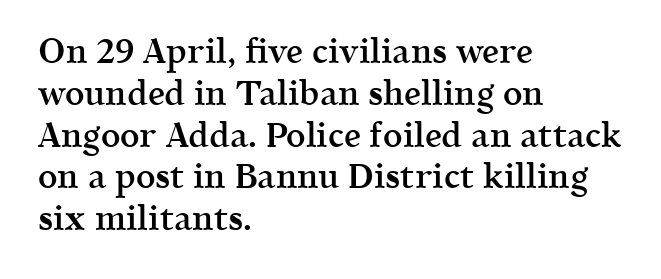
Q: Is the text bold? A: Semi-bold.
Q: Is the text italic (slanted)? A: No, it is upright.
Q: Is the typeface a serif or a sans-serif typeface? A: Serif.
Q: Is the text underlined? A: No.
Q: How is the paragraph aligned? A: Left-aligned.
Q: Is the spacing between letters normal or unusually wide? A: Normal.
Q: Width (condensed, normal, or wide)? A: Normal.
Q: x-height? A: Medium.
Q: Monospaced? A: No.
